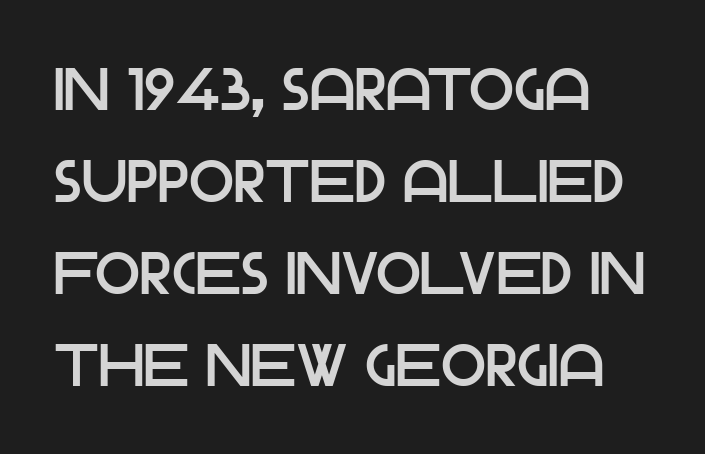
{"serif": "no", "italic": "no", "width": "normal", "stroke_contrast": "low", "x_height": "large", "monospaced": "no", "underline": "no", "align": "left", "line_spacing": "normal", "line_spacing_ratio": 1.56, "letter_spacing": "normal", "letter_spacing_em": 0.0, "glyph_px": 59}
